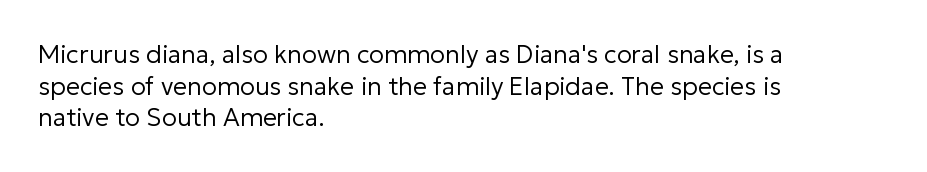
The characters are drawn with everyday or finer stroke widths. The string is rendered with underlining switched off. Leading matches the norm, producing a regular column. This sample uses plain, unmodified letter spacing.
